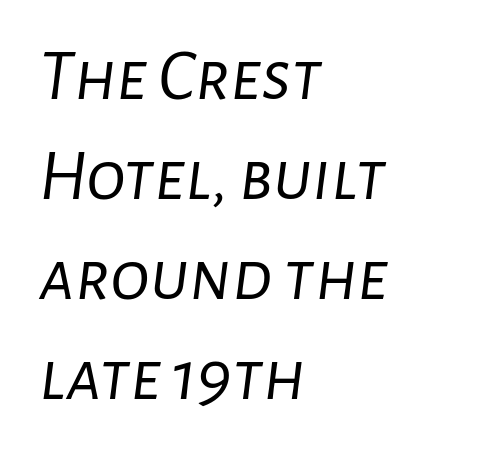
Q: Is the text bold? A: No.
Q: Is the text italic (slanted)? A: Yes, it leans right by about 7 degrees.
Q: Is the text underlined? A: No.
Q: How is the paragraph aligned? A: Left-aligned.
Q: Is the spacing between letters normal or unusually wide? A: Normal.
Q: Is the spacing between lines tight, normal or loose? A: Normal.
Q: Width (condensed, normal, or wide)? A: Normal.
Q: Stroke contrast? A: Low.
Q: x-height? A: Medium.
Q: Monospaced? A: No.
